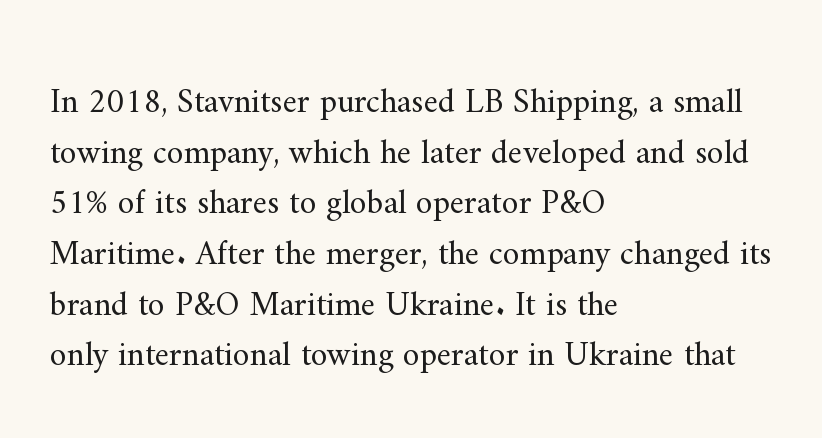
Q: Is the text bold? A: No.
Q: Is the text italic (slanted)? A: No, it is upright.
Q: Is the typeface a serif or a sans-serif typeface? A: Serif.
Q: Is the text underlined? A: No.
Q: How is the paragraph aligned? A: Left-aligned.
Q: Is the spacing between letters normal or unusually wide? A: Normal.
Q: Is the spacing between lines tight, normal or loose? A: Normal.
Q: Width (condensed, normal, or wide)? A: Normal.
Q: Stroke contrast? A: Medium.
Q: x-height? A: Small.
Q: Monospaced? A: No.
